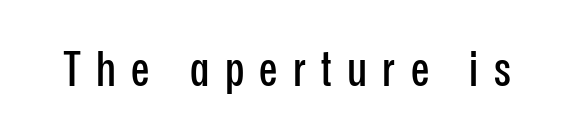
{"serif": "no", "italic": "no", "width": "condensed", "stroke_contrast": "low", "x_height": "medium", "monospaced": "no", "underline": "no", "letter_spacing": "wide", "letter_spacing_em": 0.31, "glyph_px": 49}
